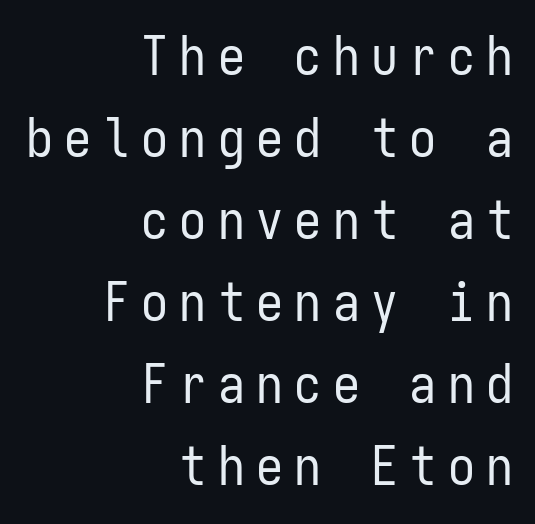
The image shows 54 px regular-weight, condensed sans-serif type, upright, monospaced; set right-aligned, normal line spacing (1.52x), unusually wide letter spacing (+0.21 em), not underlined; low stroke contrast and a medium x-height.
